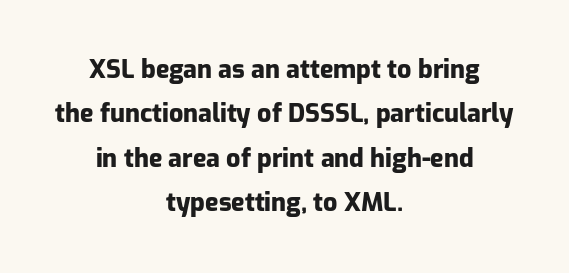
The image shows 25 px bold type, upright; set centered, line spacing 1.78x, normal letter spacing, not underlined.
